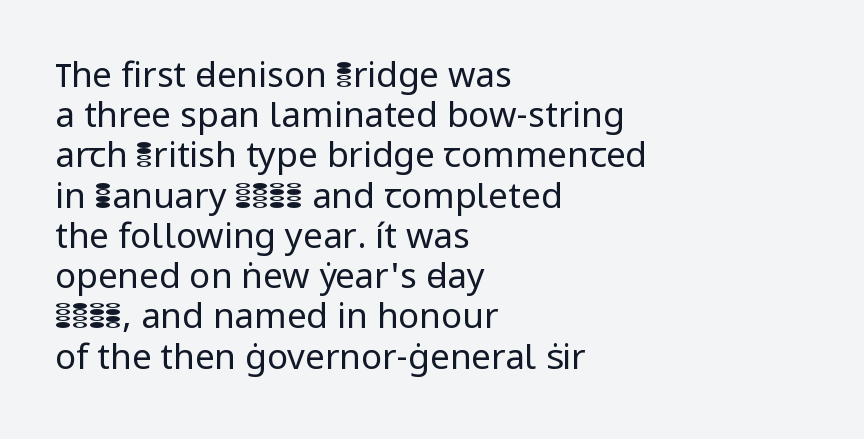
The image shows 35 px regular-weight sans-serif type, upright; set left-aligned, tight line spacing (1.15x), normal letter spacing, not underlined; low stroke contrast and a medium x-height.
